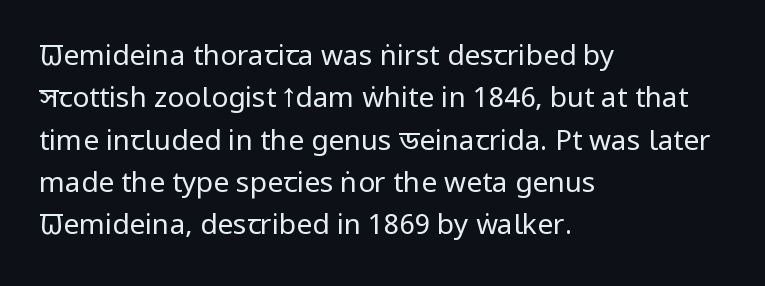
Q: Is the text bold? A: No.
Q: Is the text italic (slanted)? A: No, it is upright.
Q: Is the typeface a serif or a sans-serif typeface? A: Sans-serif.
Q: Is the text underlined? A: No.
Q: How is the paragraph aligned? A: Left-aligned.
Q: Is the spacing between letters normal or unusually wide? A: Normal.
Q: Is the spacing between lines tight, normal or loose? A: Normal.
Q: Width (condensed, normal, or wide)? A: Condensed.
Q: Stroke contrast? A: Low.
Q: x-height? A: Large.
Q: Monospaced? A: No.
